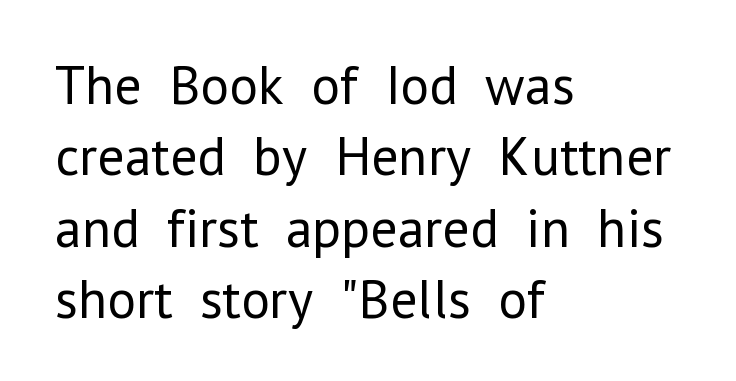
The image shows 55 px regular-weight sans-serif type, upright; set left-aligned, normal line spacing (1.3x), normal letter spacing, not underlined; low stroke contrast and a medium x-height.
